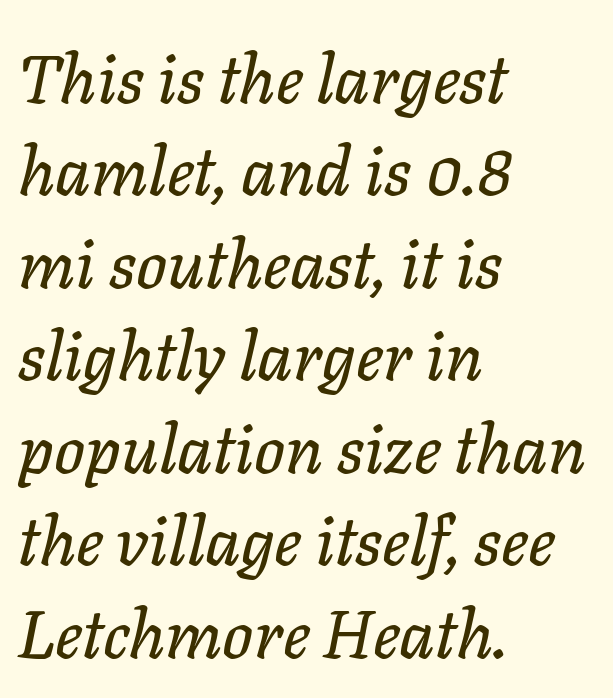
The image shows 68 px text type, italic (leaning right); set left-aligned, normal line spacing (1.36x), normal letter spacing, not underlined; low stroke contrast and a medium x-height.
